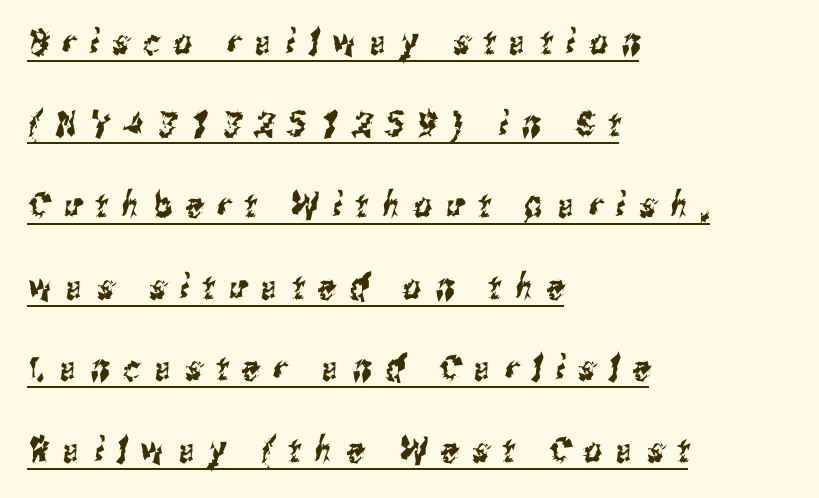
The image shows 35 px condensed sans-serif type; set left-aligned, loose line spacing (2.33x), unusually wide letter spacing (+0.4 em), underlined; medium stroke contrast and a medium x-height.
